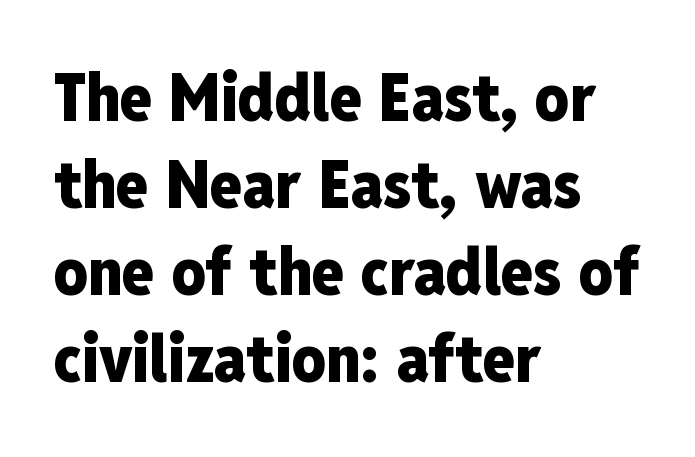
The lettering stays uniformly vertical, giving the passage a roman look. Does the copy run flush right? No — it runs flush left. The font is running at its bold setting. A normal amount of white space separates one row of letters from the next. Do the characters align in a grid? No, the font is proportional. The rendering shows plain stroke endings on the letterforms — a sans-serif design.
